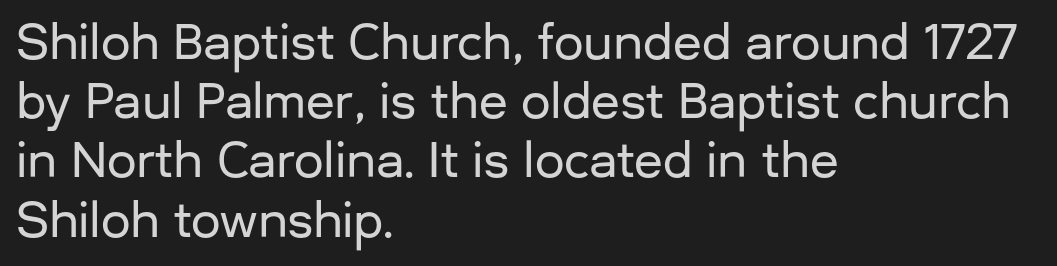
The image shows 47 px sans-serif type, upright; set left-aligned, normal line spacing (1.26x), normal letter spacing, not underlined; low stroke contrast and a medium x-height.
